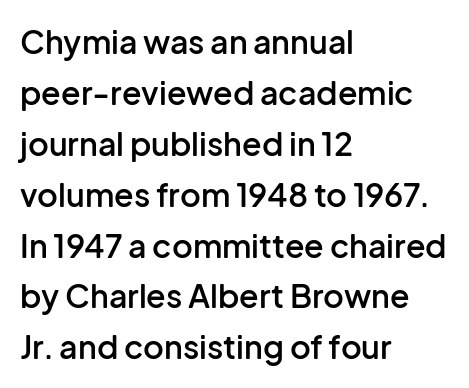
The type is set solid horizontally, with unmodified tracking. Layout note: lines flush left. I'd call this a sans setting — the letters go barefoot. These lines were composed using upright roman letters. Rows of type keep a routine distance in the vertical direction. Letters rest on an invisible, unmarked baseline.
